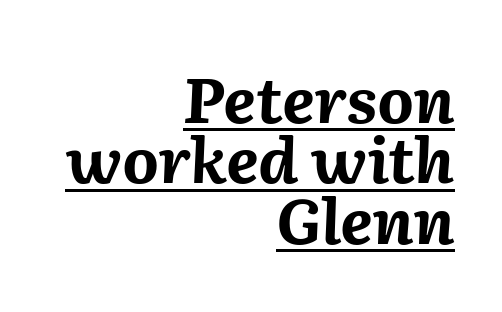
Every letter is thick-stroked: bold, no question. These characters rest on top of a visible drawn line. Every row of glyphs terminates at an identical x-position on the right. Spacing verdict: proportional, widths tailored to each character. Yep, that's italic — everything's leaning.
